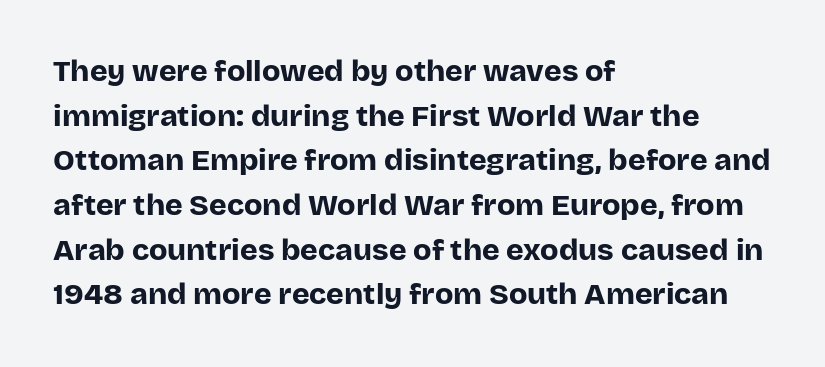
{"serif": "no", "italic": "no", "bold": "yes", "weight": "bold", "width": "normal", "stroke_contrast": "low", "x_height": "large", "monospaced": "no", "underline": "no", "align": "left", "line_spacing": "normal", "line_spacing_ratio": 1.49, "letter_spacing": "normal", "letter_spacing_em": 0.0, "glyph_px": 30}
